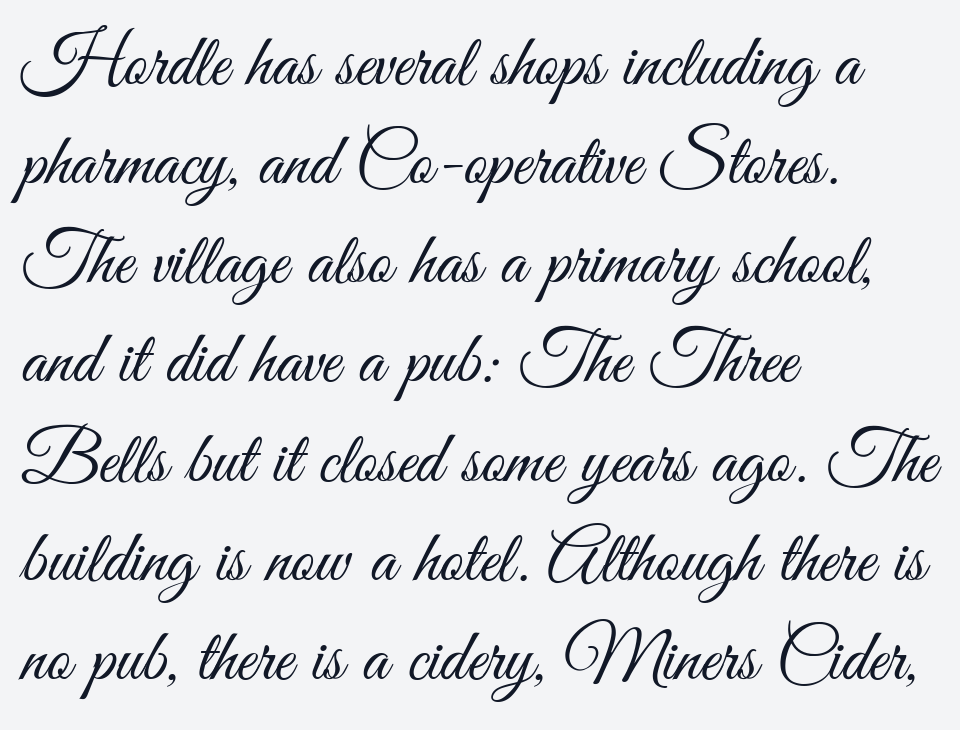
The image shows 74 px light, condensed sans-serif type; set left-aligned, normal line spacing (1.34x), normal letter spacing, not underlined; medium stroke contrast and a small x-height.
